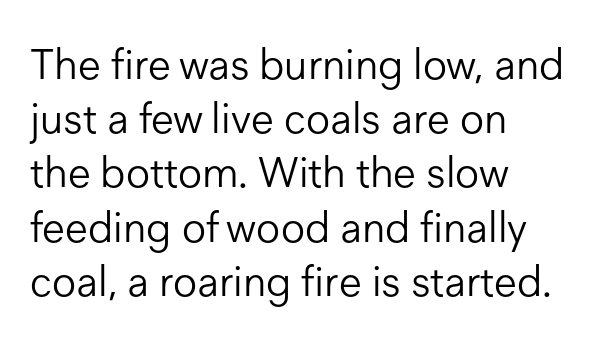
{"serif": "no", "italic": "no", "bold": "no", "weight": "light", "width": "normal", "stroke_contrast": "low", "x_height": "medium", "monospaced": "no", "underline": "no", "align": "left", "line_spacing": "normal", "line_spacing_ratio": 1.29, "letter_spacing": "normal", "letter_spacing_em": 0.0, "glyph_px": 42}
